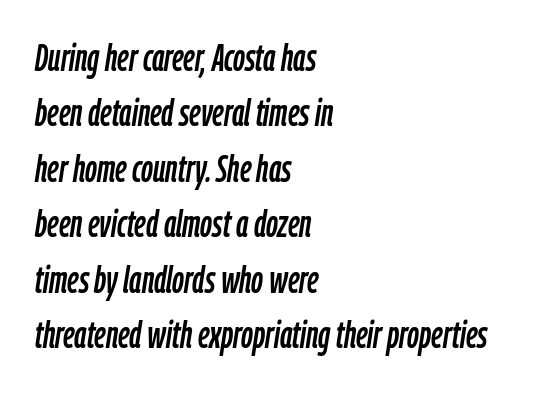
Leading matches the norm, producing a regular column. Spacing verdict: proportional, widths tailored to each character. No extra tracking has been applied to these lines. Anything drawn beneath the words? Only blank space.
